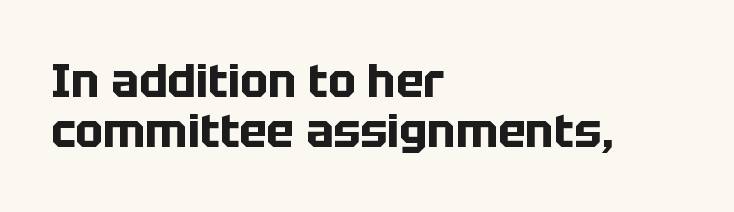
Q: Is the text bold? A: Yes.
Q: Is the text italic (slanted)? A: No, it is upright.
Q: Is the typeface a serif or a sans-serif typeface? A: Sans-serif.
Q: Is the text underlined? A: No.
Q: How is the paragraph aligned? A: Left-aligned.
Q: Is the spacing between letters normal or unusually wide? A: Normal.
Q: Is the spacing between lines tight, normal or loose? A: Tight.
Q: Width (condensed, normal, or wide)? A: Normal.
Q: Stroke contrast? A: Low.
Q: x-height? A: Large.
Q: Monospaced? A: No.
